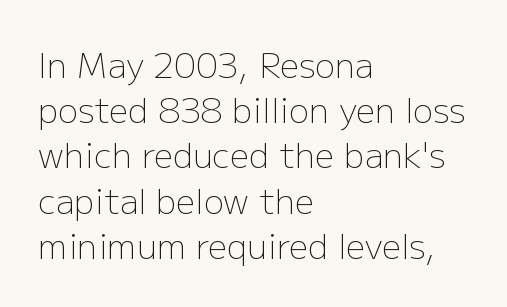
The image shows 34 px light sans-serif type, upright; set left-aligned, normal line spacing (1.33x), normal letter spacing, not underlined; low stroke contrast and a medium x-height.
